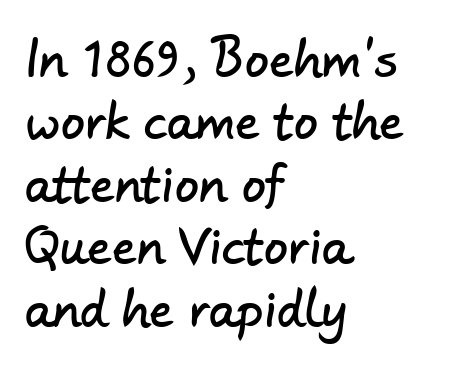
{"serif": "no", "width": "normal", "stroke_contrast": "low", "x_height": "small", "monospaced": "no", "underline": "no", "align": "left", "line_spacing": "normal", "line_spacing_ratio": 1.3, "letter_spacing": "normal", "letter_spacing_em": 0.0, "glyph_px": 48}
